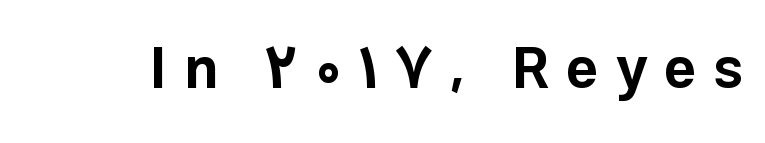
The image shows 57 px bold sans-serif type, upright; set unusually wide letter spacing (+0.3 em), not underlined; low stroke contrast and a medium x-height.
